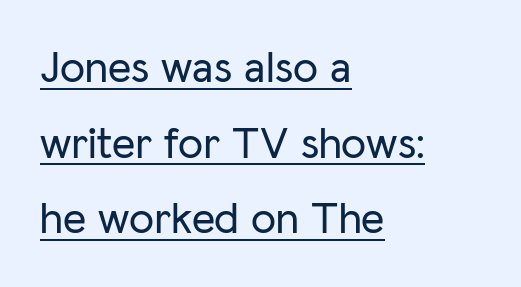
Q: Is the text italic (slanted)? A: No, it is upright.
Q: Is the typeface a serif or a sans-serif typeface? A: Sans-serif.
Q: Is the text underlined? A: Yes.
Q: How is the paragraph aligned? A: Left-aligned.
Q: Is the spacing between letters normal or unusually wide? A: Normal.
Q: Is the spacing between lines tight, normal or loose? A: Normal.
Q: Width (condensed, normal, or wide)? A: Normal.
Q: Stroke contrast? A: Low.
Q: x-height? A: Medium.
Q: Monospaced? A: No.
